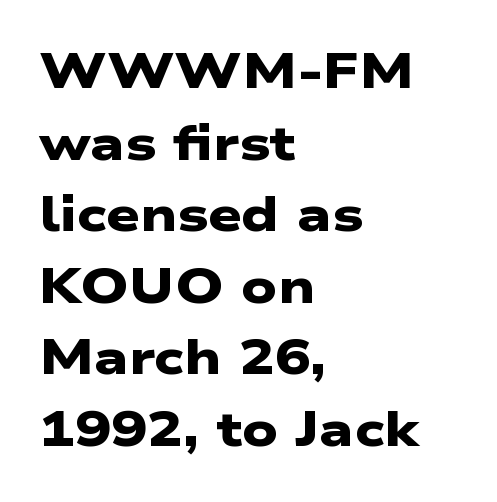
{"serif": "no", "bold": "yes", "weight": "heavy", "width": "wide", "stroke_contrast": "low", "x_height": "medium", "monospaced": "no", "underline": "no", "align": "left", "line_spacing": "normal", "line_spacing_ratio": 1.49, "letter_spacing": "normal", "letter_spacing_em": 0.0, "glyph_px": 48}
